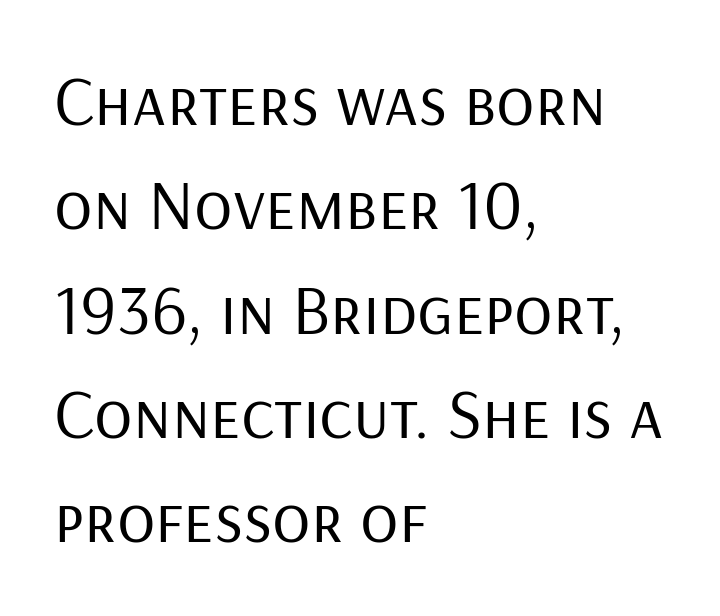
Q: Is the text bold? A: No.
Q: Is the text italic (slanted)? A: No, it is upright.
Q: Is the typeface a serif or a sans-serif typeface? A: Sans-serif.
Q: Is the text underlined? A: No.
Q: How is the paragraph aligned? A: Left-aligned.
Q: Is the spacing between letters normal or unusually wide? A: Normal.
Q: Is the spacing between lines tight, normal or loose? A: Normal.
Q: Width (condensed, normal, or wide)? A: Normal.
Q: Stroke contrast? A: Low.
Q: x-height? A: Medium.
Q: Monospaced? A: No.
